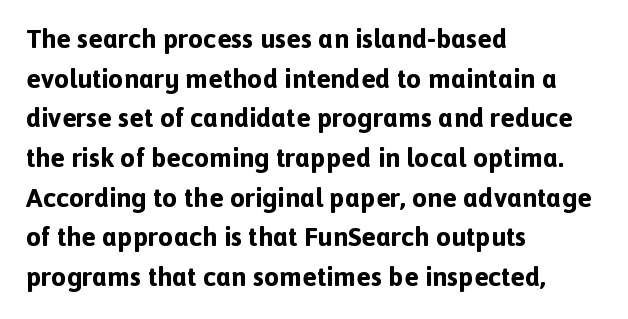
The glyphs are unaccompanied by any horizontal stroke below them. The characters look thick and weighty, a clear bold. Horizontally, the lines are justified to the leading edge only. Successive baselines arrive at the customary interval. Ordinary non-slanted type is in use.
